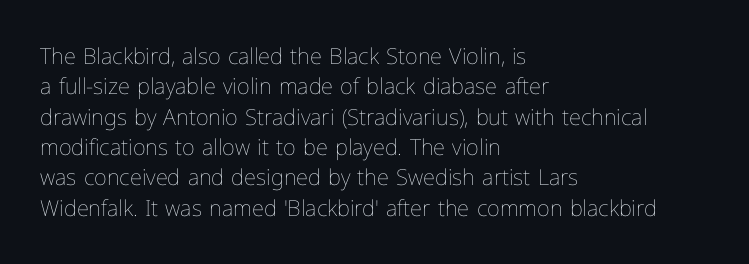
The image shows 22 px text type, upright; set left-aligned, normal line spacing (1.38x), normal letter spacing, not underlined.
